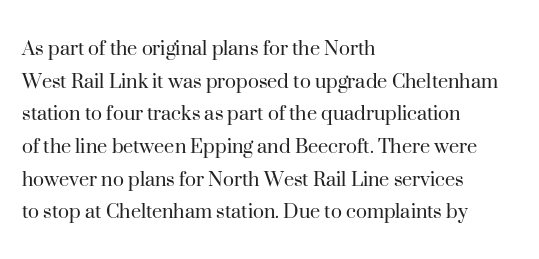
Characters follow at the spacing the type designer built in. The letterforms sit at book weight or below. Rendered with straight, roman letterforms. The rows are spaced the way most documents space them. The strip under each line holds only bare page.
